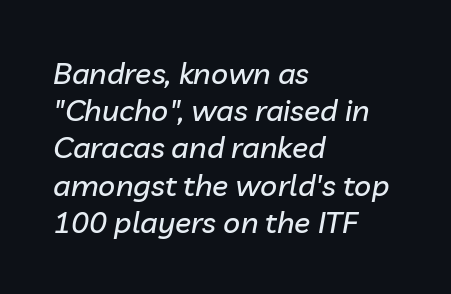
The image shows 30 px text type, italic (leaning right); set left-aligned, line spacing 1.24x, normal letter spacing, not underlined; low stroke contrast and a medium x-height.
